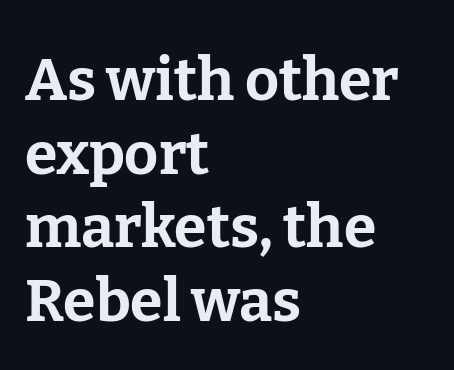
This rendering leaves character spacing at its baseline value. These lines are set flush left with a ragged right edge. It's the straight-up-and-down kind of type. These lines carry a lot of weight — the face is fully bold.
